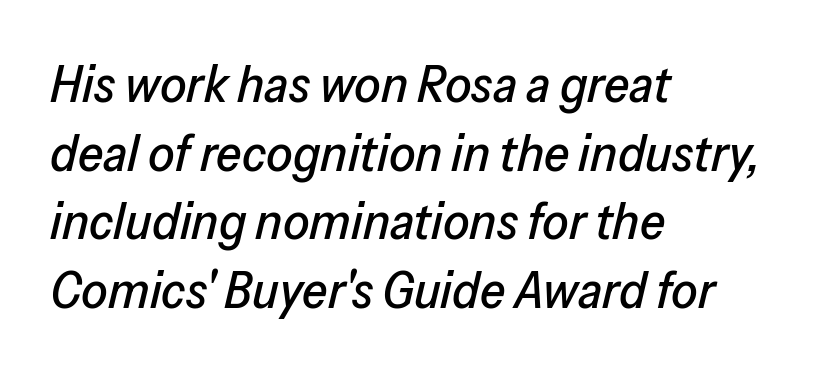
Is the block centered? No — it sits flush against the left margin. Each word holds together tightly as a unit, with standard inter-letter gaps. Rows of type keep a routine distance in the vertical direction. There's an unmistakable incline to the writing here. Words float on clear page, feet unadorned.
